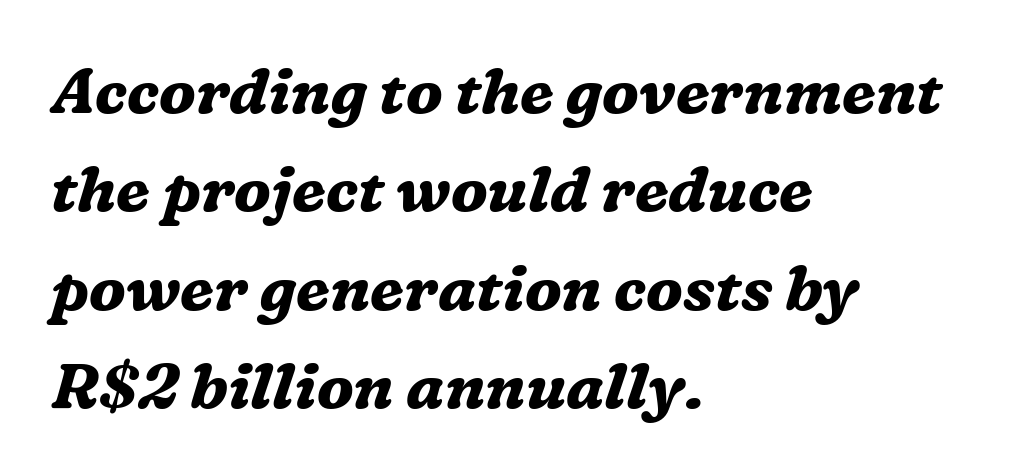
Q: Is the text bold? A: Yes.
Q: Is the text italic (slanted)? A: Yes, it leans right by about 16 degrees.
Q: Is the typeface a serif or a sans-serif typeface? A: Serif.
Q: Is the text underlined? A: No.
Q: How is the paragraph aligned? A: Left-aligned.
Q: Is the spacing between letters normal or unusually wide? A: Normal.
Q: Is the spacing between lines tight, normal or loose? A: Normal.
Q: Width (condensed, normal, or wide)? A: Normal.
Q: Stroke contrast? A: Medium.
Q: x-height? A: Medium.
Q: Monospaced? A: No.
